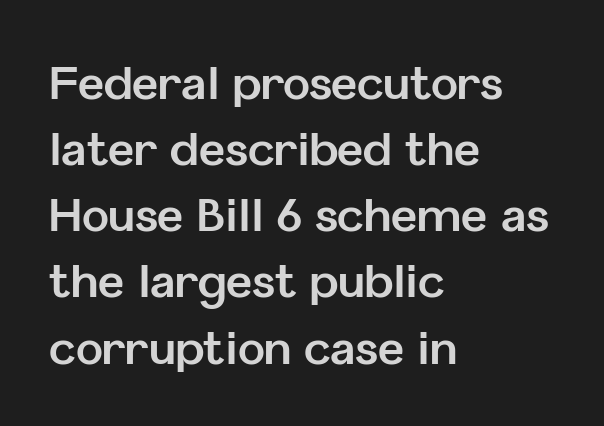
Q: Is the text bold? A: Yes.
Q: Is the text italic (slanted)? A: No, it is upright.
Q: Is the typeface a serif or a sans-serif typeface? A: Sans-serif.
Q: Is the text underlined? A: No.
Q: How is the paragraph aligned? A: Left-aligned.
Q: Is the spacing between letters normal or unusually wide? A: Normal.
Q: Is the spacing between lines tight, normal or loose? A: Normal.
Q: Width (condensed, normal, or wide)? A: Normal.
Q: Stroke contrast? A: Low.
Q: x-height? A: Medium.
Q: Monospaced? A: No.
